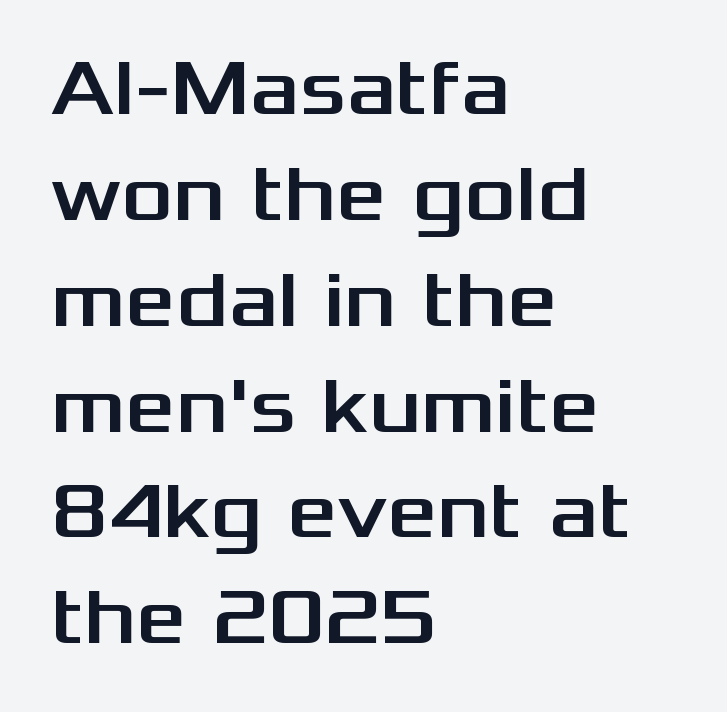
The image shows 79 px wide sans-serif type, upright; set left-aligned, normal line spacing (1.34x), normal letter spacing, not underlined; medium stroke contrast and a medium x-height.
